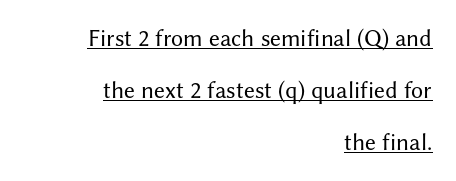
These characters rest on top of a visible drawn line. This rendering leaves character spacing at its baseline value. Is this a heavy cut? Hardly; it is regular or lighter. In CSS terms this would be text-align: right. Does the leading feel generous? Absolutely, it's lavish.
